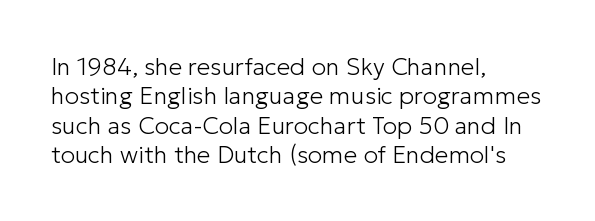
{"italic": "no", "bold": "no", "underline": "no", "align": "left", "line_spacing_ratio": 1.22, "letter_spacing": "normal", "letter_spacing_em": 0.0, "glyph_px": 24}
